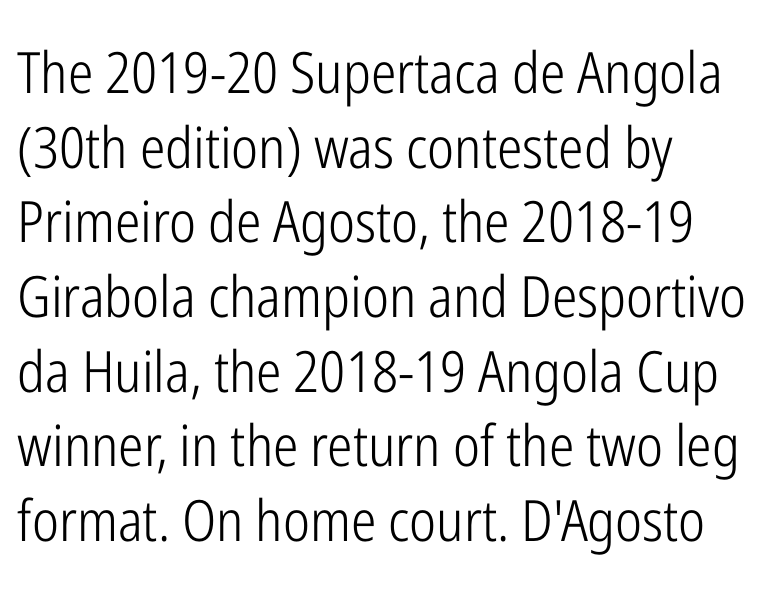
{"serif": "no", "italic": "no", "bold": "no", "weight": "light", "width": "condensed", "stroke_contrast": "low", "x_height": "medium", "monospaced": "no", "underline": "no", "align": "left", "line_spacing": "normal", "line_spacing_ratio": 1.31, "letter_spacing": "normal", "letter_spacing_em": 0.0, "glyph_px": 57}
